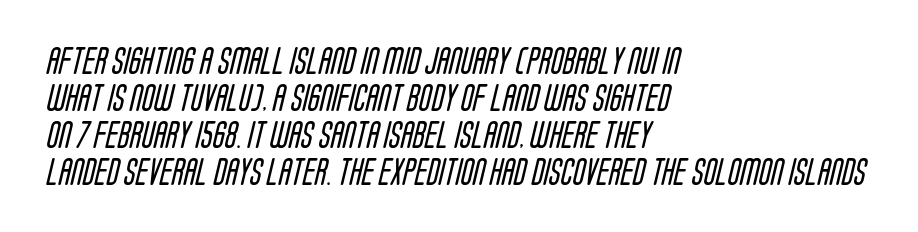
The space directly below the letters is spotless. A typesetter would label this face a sans. Weight: in the light-to-regular range. Vertically, the passage feels balanced, rows spaced as you'd expect. Nothing unusual about the tracking: characters are spaced as the font intends. Each line starts at the same left margin while the right side varies.
